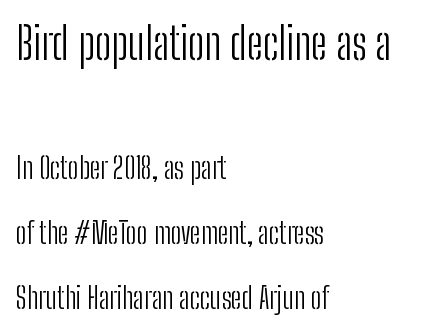
The image shows 44 px light, condensed sans-serif type, upright; set left-aligned, loose line spacing (2.24x), normal letter spacing, not underlined; the first (top) block is 1.52x larger; low stroke contrast and a medium x-height.
